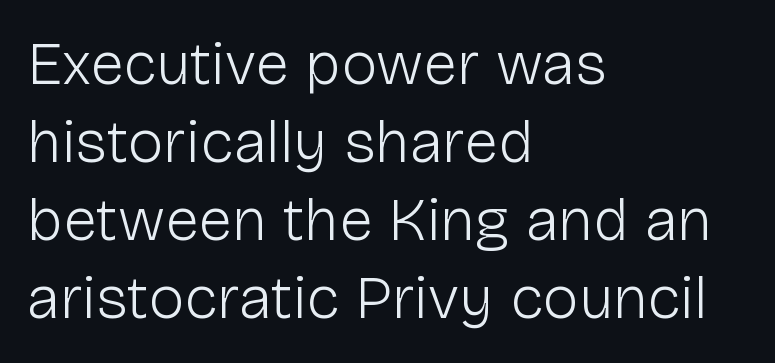
The image shows 61 px light sans-serif type, upright; set left-aligned, normal line spacing (1.28x), normal letter spacing, not underlined; low stroke contrast and a medium x-height.
